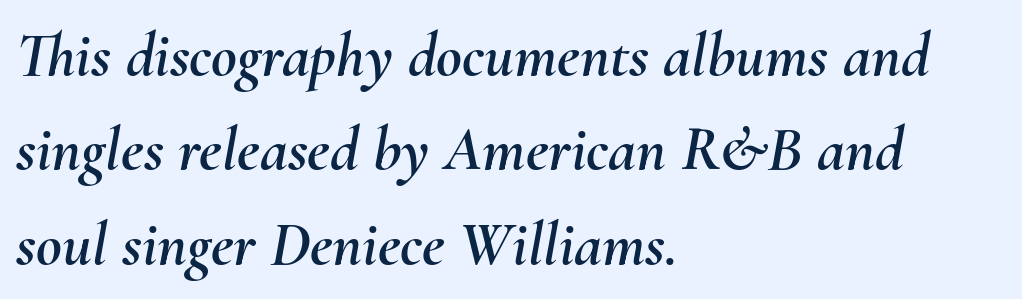
{"italic": "yes", "lean": "right", "slant_degrees": 10, "width": "normal", "stroke_contrast": "medium", "x_height": "small", "monospaced": "no", "underline": "no", "align": "left", "line_spacing": "normal", "line_spacing_ratio": 1.5, "letter_spacing": "normal", "letter_spacing_em": 0.0, "glyph_px": 63}
